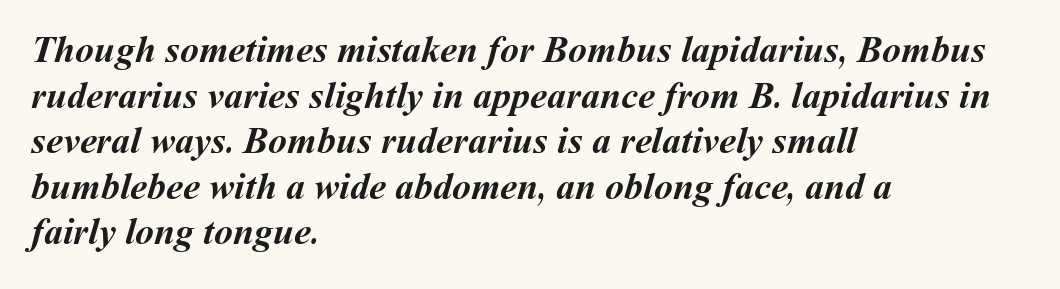
{"bold": "yes", "weight": "semibold", "width": "normal", "stroke_contrast": "medium", "x_height": "medium", "monospaced": "no", "underline": "no", "align": "left", "line_spacing_ratio": 1.2, "letter_spacing": "normal", "letter_spacing_em": 0.0, "glyph_px": 38}
